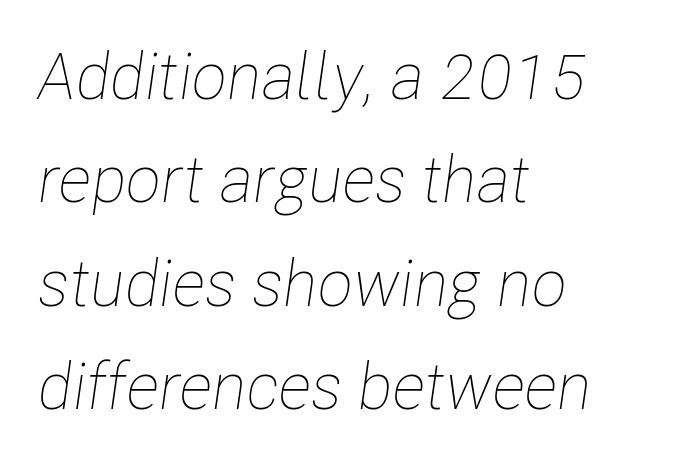
Each letter keeps its own natural width here, so spacing adapts to shape. This block has exactly the height ordinary leading produces. Each word holds together tightly as a unit, with standard inter-letter gaps. An italicized treatment has been applied to the whole sample. The letters look calm and open, with moderate or lighter stems.
